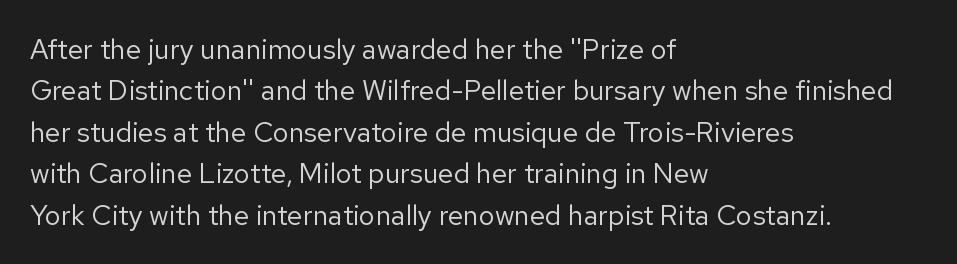
Q: Is the text bold? A: No.
Q: Is the text italic (slanted)? A: No, it is upright.
Q: Is the typeface a serif or a sans-serif typeface? A: Sans-serif.
Q: Is the text underlined? A: No.
Q: How is the paragraph aligned? A: Left-aligned.
Q: Is the spacing between letters normal or unusually wide? A: Normal.
Q: Is the spacing between lines tight, normal or loose? A: Normal.
Q: Width (condensed, normal, or wide)? A: Normal.
Q: Stroke contrast? A: Low.
Q: x-height? A: Medium.
Q: Monospaced? A: No.
